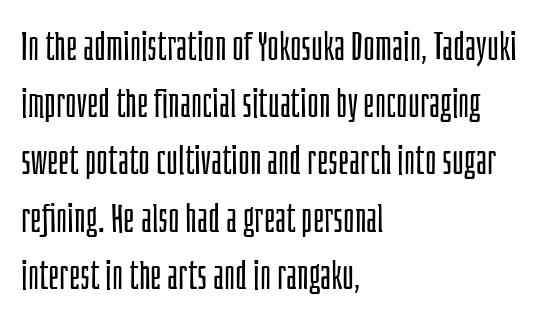
Q: Is the text bold? A: No.
Q: Is the text italic (slanted)? A: No, it is upright.
Q: Is the typeface a serif or a sans-serif typeface? A: Sans-serif.
Q: Is the text underlined? A: No.
Q: How is the paragraph aligned? A: Left-aligned.
Q: Is the spacing between letters normal or unusually wide? A: Normal.
Q: Is the spacing between lines tight, normal or loose? A: Normal.
Q: Width (condensed, normal, or wide)? A: Condensed.
Q: Stroke contrast? A: Low.
Q: x-height? A: Large.
Q: Monospaced? A: No.
